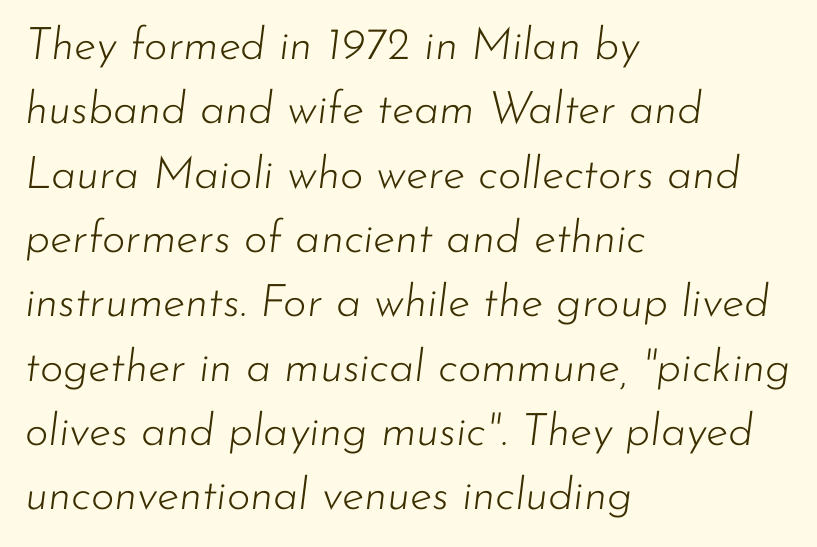
{"italic": "yes", "lean": "right", "slant_degrees": 7, "bold": "no", "weight": "light", "width": "normal", "stroke_contrast": "low", "x_height": "small", "monospaced": "no", "underline": "no", "align": "left", "line_spacing": "normal", "line_spacing_ratio": 1.43, "letter_spacing": "normal", "letter_spacing_em": 0.0, "glyph_px": 45}
